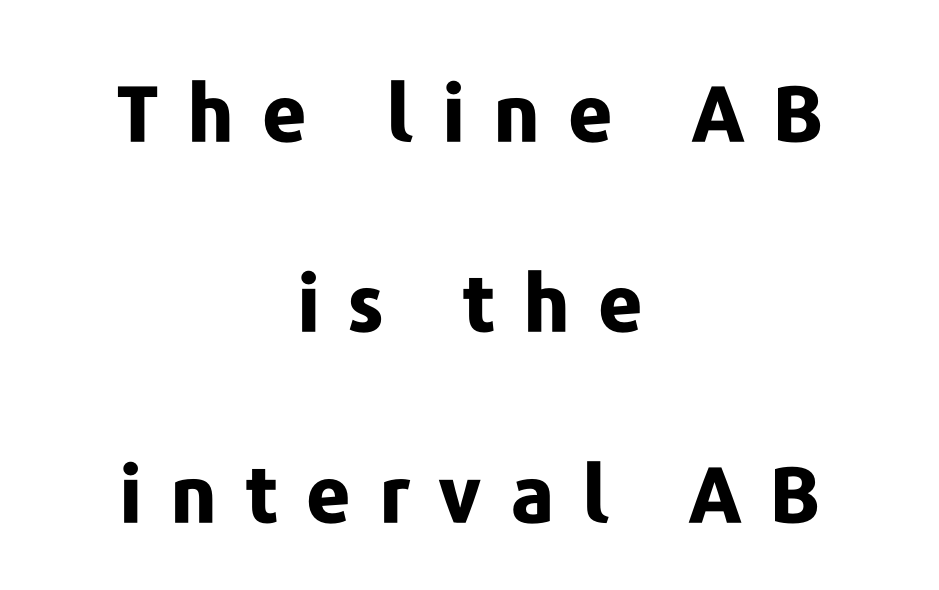
{"serif": "no", "italic": "no", "bold": "yes", "weight": "bold", "width": "normal", "stroke_contrast": "low", "x_height": "medium", "monospaced": "no", "underline": "no", "align": "center", "line_spacing": "loose", "line_spacing_ratio": 2.44, "letter_spacing": "wide", "letter_spacing_em": 0.36, "glyph_px": 78}
